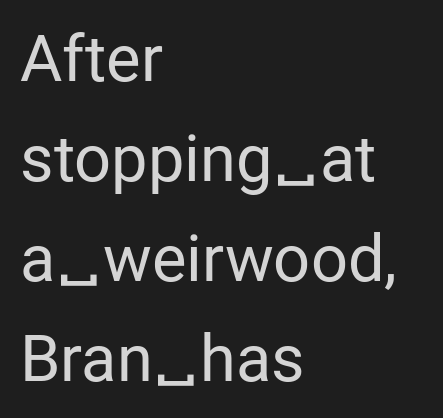
{"serif": "no", "italic": "no", "bold": "no", "weight": "regular", "width": "normal", "stroke_contrast": "low", "x_height": "medium", "monospaced": "no", "underline": "no", "align": "left", "line_spacing": "normal", "line_spacing_ratio": 1.54, "letter_spacing": "normal", "letter_spacing_em": 0.0, "glyph_px": 65}
